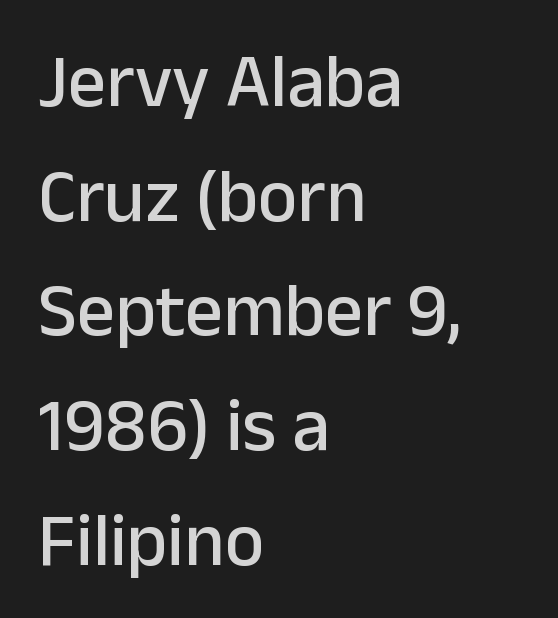
The image shows 75 px sans-serif type, upright; set left-aligned, normal line spacing (1.53x), normal letter spacing, not underlined; low stroke contrast and a medium x-height.
